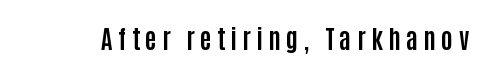
When letters stand straight like this, we call the style roman or upright. Descender tails drop into unmarked territory. Display-style spreading of the glyphs; the letterfit is very open. Summary of weight: heavy, a full bold.
